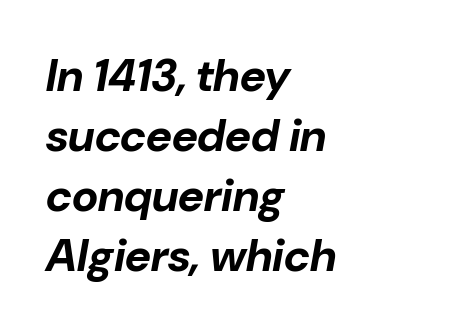
The image shows 45 px bold type, italic (leaning right); set left-aligned, normal line spacing (1.33x), normal letter spacing, not underlined; low stroke contrast and a medium x-height.
